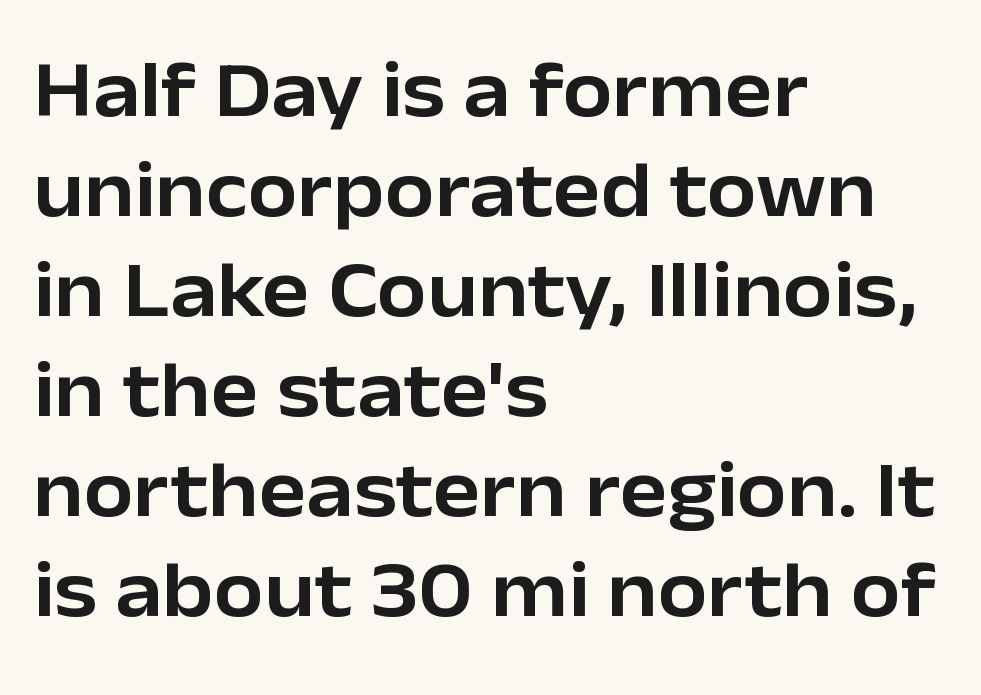
{"serif": "no", "italic": "no", "width": "normal", "stroke_contrast": "low", "x_height": "medium", "monospaced": "no", "underline": "no", "align": "left", "line_spacing": "normal", "line_spacing_ratio": 1.25, "letter_spacing": "normal", "letter_spacing_em": 0.0, "glyph_px": 80}
